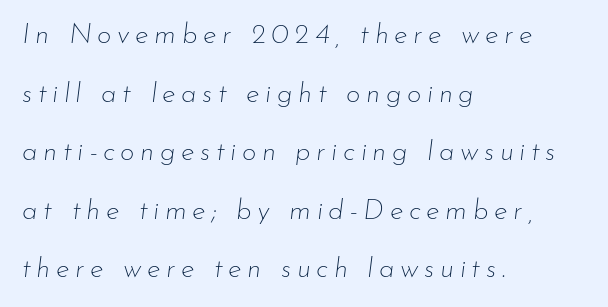
The image shows 28 px thin type, italic (leaning right); set left-aligned, loose line spacing (2.09x), unusually wide letter spacing (+0.2 em), not underlined; low stroke contrast and a small x-height.
